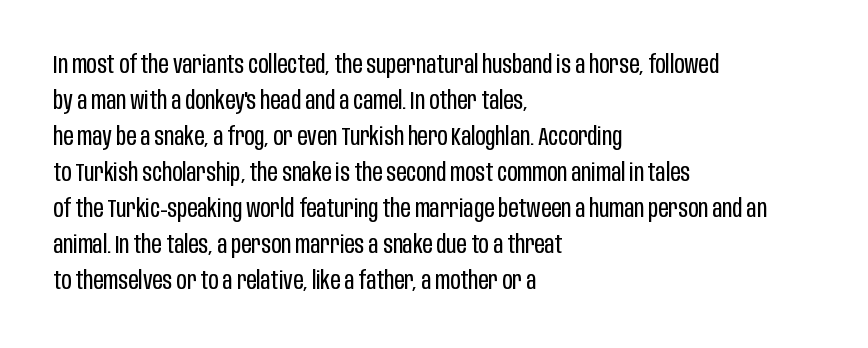
{"italic": "no", "bold": "no", "underline": "no", "align": "left", "line_spacing": "normal", "line_spacing_ratio": 1.44, "letter_spacing": "normal", "letter_spacing_em": 0.0, "glyph_px": 25}
